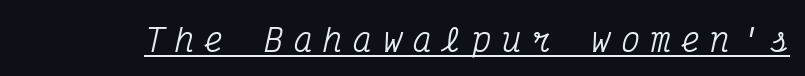
Q: Is the text italic (slanted)? A: Yes, it leans right by about 12 degrees.
Q: Is the typeface a serif or a sans-serif typeface? A: Serif.
Q: Is the text underlined? A: Yes.
Q: Is the spacing between letters normal or unusually wide? A: Unusually wide.
Q: Width (condensed, normal, or wide)? A: Condensed.
Q: Stroke contrast? A: Medium.
Q: x-height? A: Medium.
Q: Monospaced? A: Yes.
